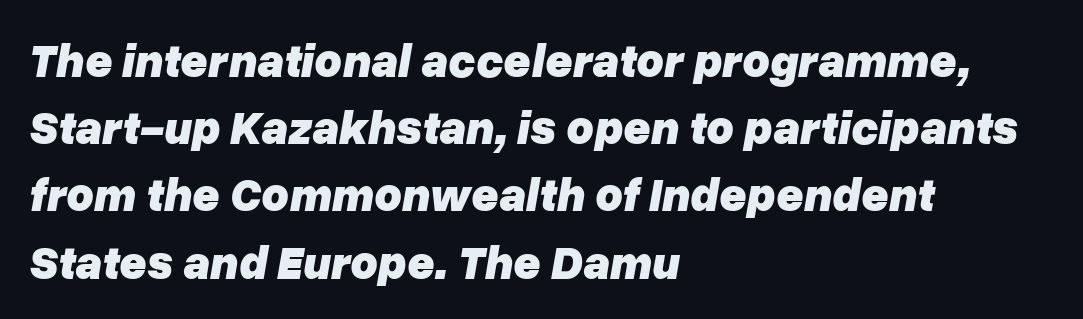
{"italic": "yes", "lean": "right", "slant_degrees": 10, "bold": "yes", "weight": "heavy", "width": "normal", "stroke_contrast": "low", "x_height": "medium", "monospaced": "no", "underline": "no", "align": "left", "line_spacing": "normal", "line_spacing_ratio": 1.43, "letter_spacing": "normal", "letter_spacing_em": 0.0, "glyph_px": 47}
